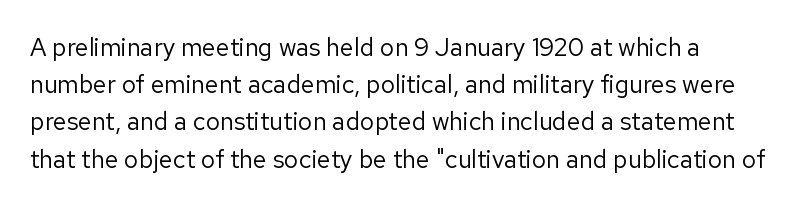
The image shows 25 px text type, upright; set normal line spacing (1.49x), normal letter spacing, not underlined.
